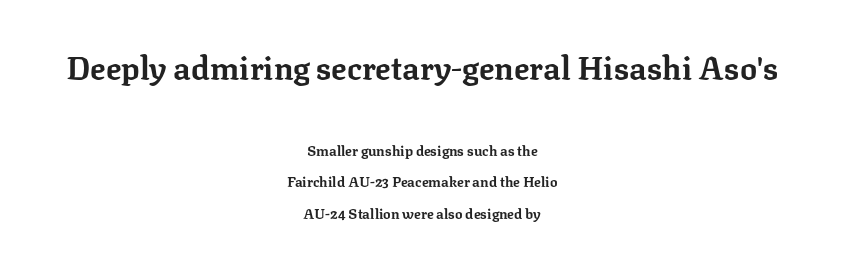
Q: Is the text bold? A: Yes.
Q: Is the text italic (slanted)? A: No, it is upright.
Q: Is the typeface a serif or a sans-serif typeface? A: Serif.
Q: Is the text underlined? A: No.
Q: How is the paragraph aligned? A: Centered.
Q: Is the spacing between letters normal or unusually wide? A: Normal.
Q: Is the spacing between lines tight, normal or loose? A: Loose.
Q: Which block of text is set in a larger size, the first (top) or the second (bottom)? A: The first (top) one.
Q: Width (condensed, normal, or wide)? A: Normal.
Q: Stroke contrast? A: Low.
Q: x-height? A: Medium.
Q: Monospaced? A: No.
